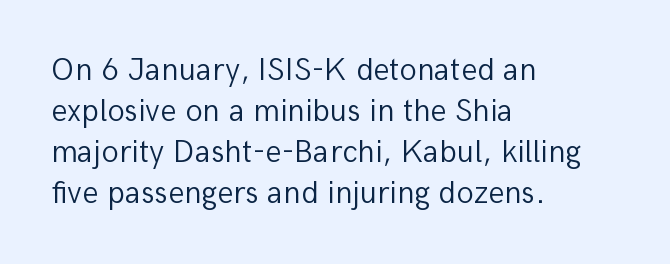
{"serif": "no", "italic": "no", "bold": "no", "weight": "light", "width": "normal", "stroke_contrast": "low", "x_height": "medium", "monospaced": "no", "underline": "no", "align": "left", "line_spacing": "normal", "line_spacing_ratio": 1.28, "letter_spacing": "normal", "letter_spacing_em": 0.0, "glyph_px": 32}
